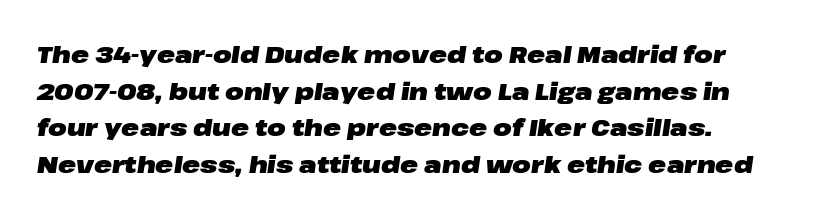
Q: Is the text bold? A: Yes.
Q: Is the text italic (slanted)? A: Yes, it leans right by about 8 degrees.
Q: Is the text underlined? A: No.
Q: How is the paragraph aligned? A: Left-aligned.
Q: Is the spacing between letters normal or unusually wide? A: Normal.
Q: Is the spacing between lines tight, normal or loose? A: Normal.
